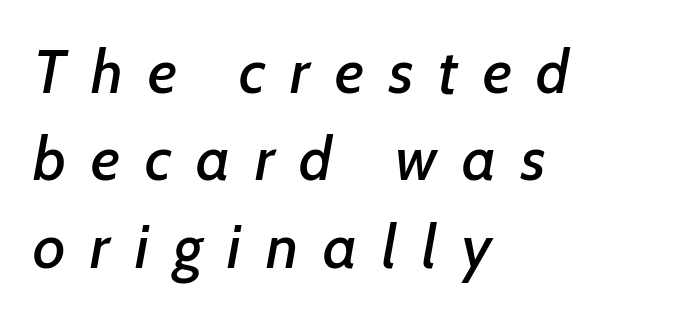
{"italic": "yes", "lean": "right", "slant_degrees": 7, "width": "normal", "stroke_contrast": "low", "x_height": "medium", "monospaced": "no", "underline": "no", "align": "left", "line_spacing": "normal", "line_spacing_ratio": 1.41, "letter_spacing": "wide", "letter_spacing_em": 0.4, "glyph_px": 62}
